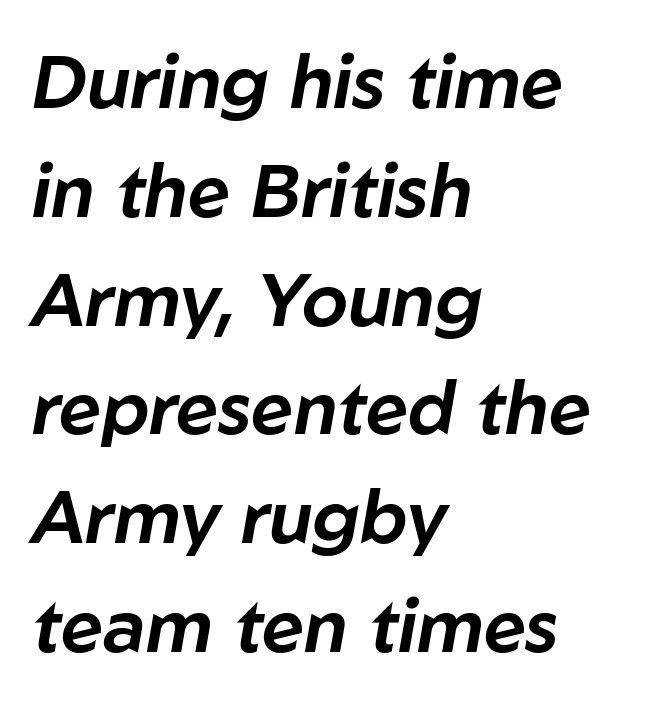
Every row of glyphs begins at an identical x-position on the left. Interline gaps are of average width in this sample. Standard letterfit; no display-style spreading of the glyphs. Slanted lettering throughout. Decoration check: the copy has no underline.
